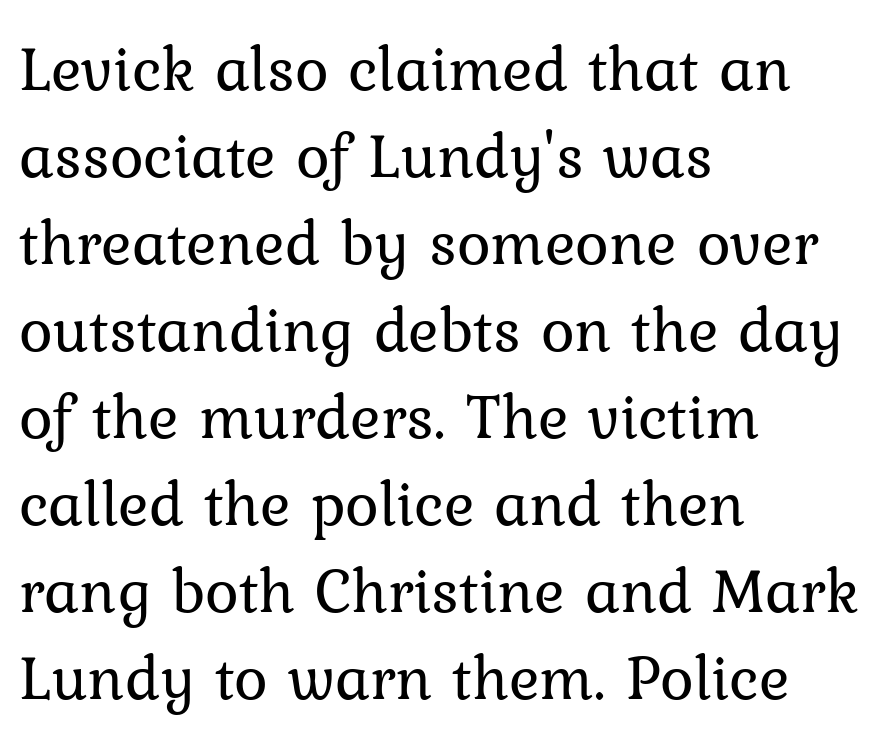
The image shows 64 px regular-weight serif type, upright; set left-aligned, normal line spacing (1.36x), normal letter spacing, not underlined; low stroke contrast and a medium x-height.
